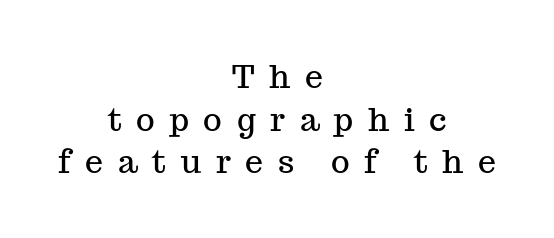
It's the straight-up-and-down kind of type. Every row of glyphs is offset so its center matches the block's center. Think of a printed novel: that variable character pitch is what you see here. This block has exactly the height ordinary leading produces. The glyphs are unaccompanied by any horizontal stroke below them. Caption: expanded tracking, letters set apart.
